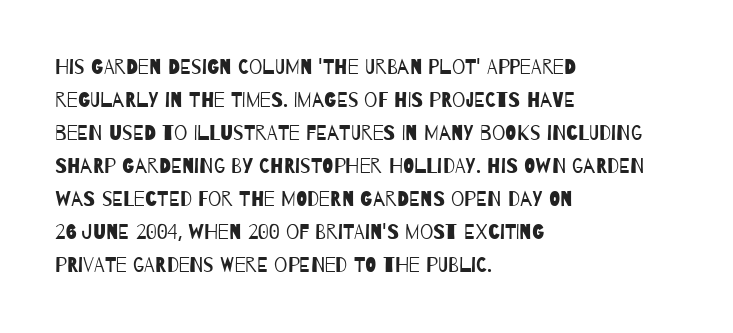
{"bold": "no", "underline": "no", "align": "left", "line_spacing": "normal", "line_spacing_ratio": 1.57, "letter_spacing": "normal", "letter_spacing_em": 0.0, "glyph_px": 21}
